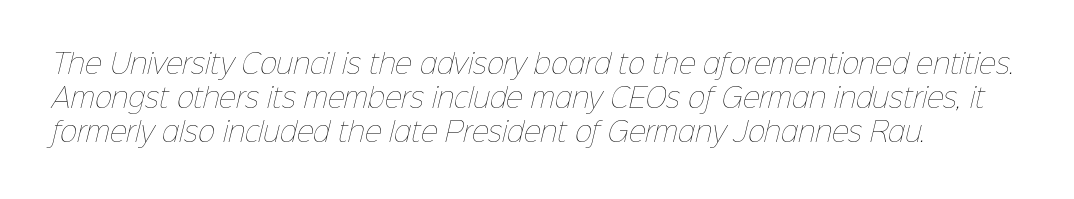
Q: Is the text bold? A: No.
Q: Is the text underlined? A: No.
Q: Is the spacing between letters normal or unusually wide? A: Normal.
Q: Is the spacing between lines tight, normal or loose? A: Normal.
